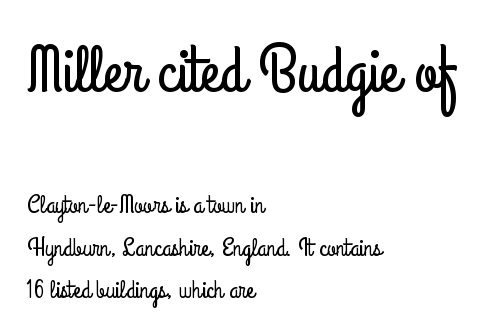
{"serif": "no", "width": "condensed", "stroke_contrast": "low", "x_height": "small", "monospaced": "no", "underline": "no", "align": "left", "line_spacing": "normal", "line_spacing_ratio": 1.63, "letter_spacing": "normal", "letter_spacing_em": 0.0, "larger_block": "first", "size_ratio": 2.54, "glyph_px": 66}
